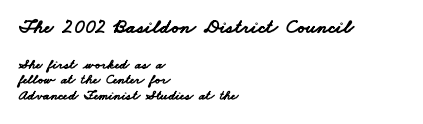
Q: Is the text bold? A: Yes.
Q: Is the text underlined? A: No.
Q: How is the paragraph aligned? A: Left-aligned.
Q: Is the spacing between letters normal or unusually wide? A: Normal.
Q: Is the spacing between lines tight, normal or loose? A: Tight.
Q: Which block of text is set in a larger size, the first (top) or the second (bottom)? A: The first (top) one.
